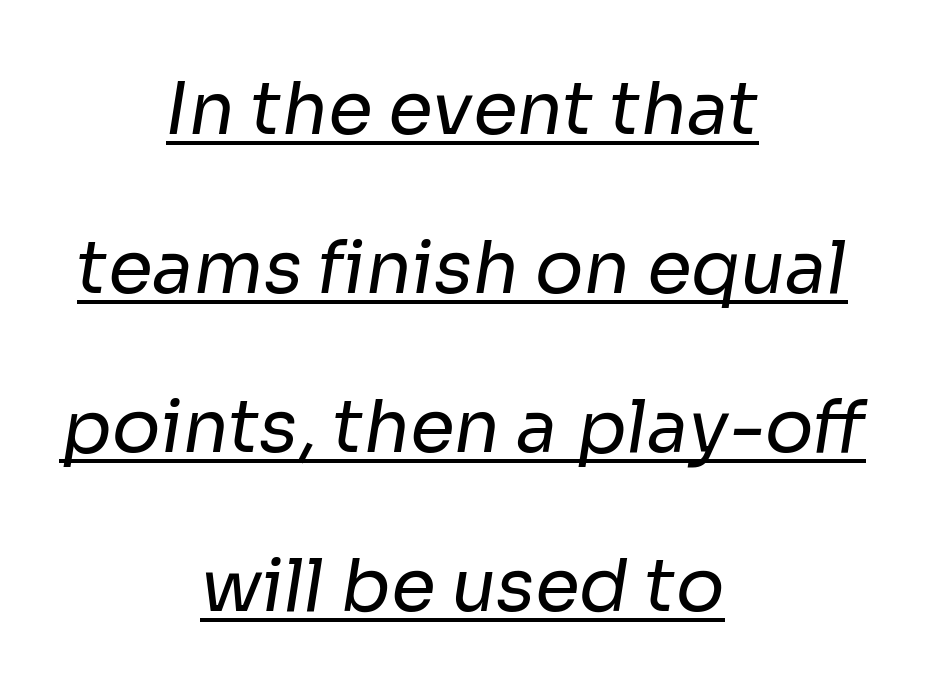
The letterforms sit shoulder to shoulder at normal distance. Decoration check: the copy is underlined. One glance says open: line gaps are wider than usual. Casual observation: everything's sitting right in the middle. Letters have the restrained weight of plain body copy at most.
